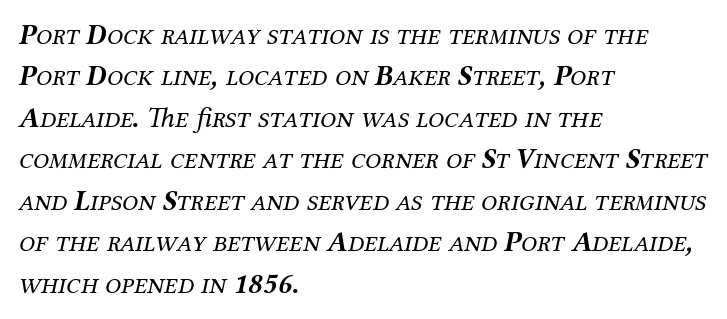
Type without underlining. Each new line begins a customary step beneath the previous one. A light-to-regular cut is what we see here. The whole block is typeset with a tilt. If you drew a ruler down the left edge, every line would touch it. The passage shown has conventional tracking throughout.
